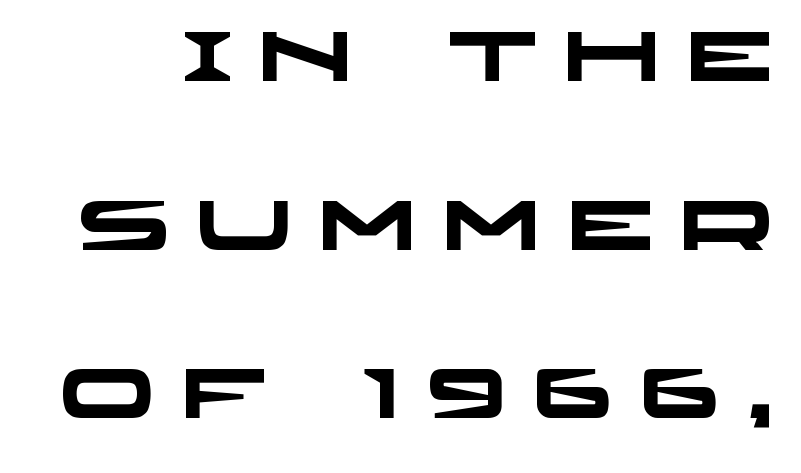
The image shows 70 px heavy, wide sans-serif type; set loose line spacing (2.41x), unusually wide letter spacing (+0.36 em), not underlined; low stroke contrast and a large x-height.
